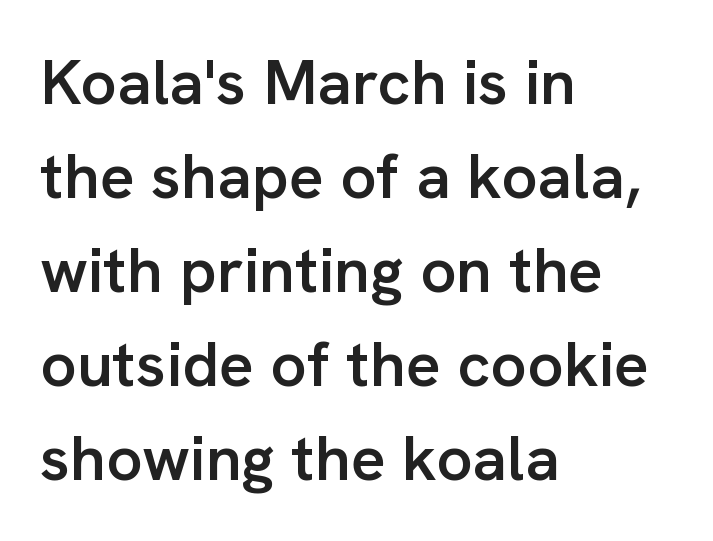
Nope, no serifs anywhere on these letters. Here the designer chose a conventional face with non-uniform glyph widths. Vertical strokes here are truly vertical. The leading is moderate, giving the passage an even texture. Letters rest on an invisible, unmarked baseline. There is no visible air inserted between adjacent glyphs.
